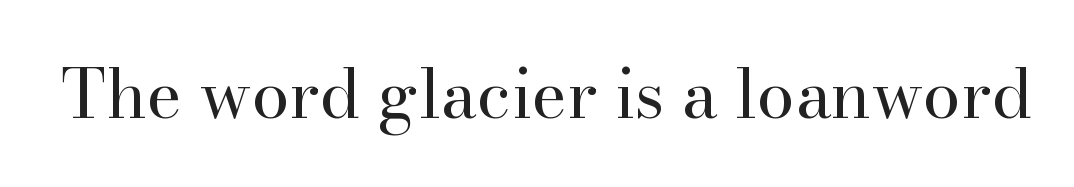
Q: Is the text bold? A: No.
Q: Is the text italic (slanted)? A: No, it is upright.
Q: Is the typeface a serif or a sans-serif typeface? A: Serif.
Q: Is the text underlined? A: No.
Q: Is the spacing between letters normal or unusually wide? A: Normal.
Q: Width (condensed, normal, or wide)? A: Normal.
Q: Stroke contrast? A: High.
Q: x-height? A: Small.
Q: Monospaced? A: No.
